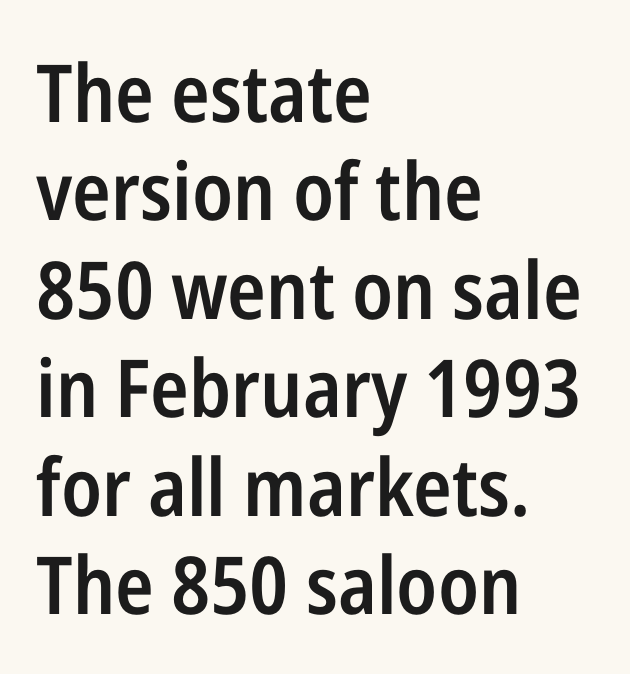
The image shows 80 px semibold, condensed sans-serif type, upright; set left-aligned, line spacing 1.23x, normal letter spacing, not underlined; low stroke contrast and a medium x-height.
